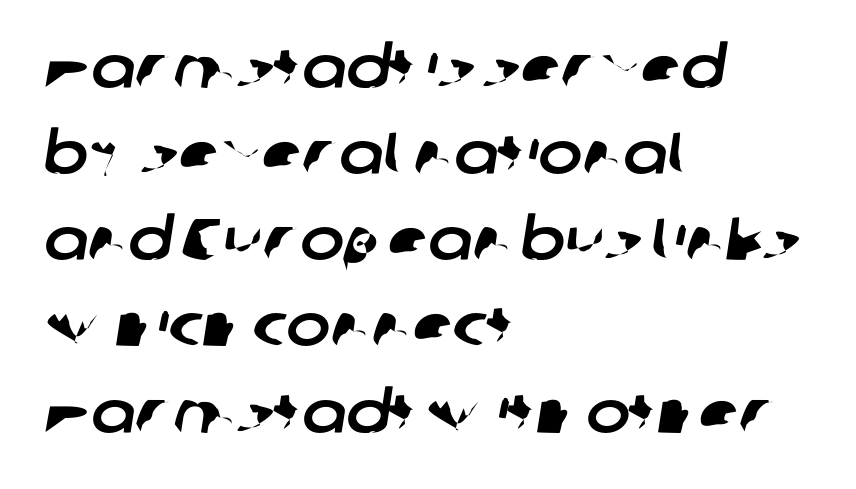
Any mark beneath the type? The region is blank. How are the letters spaced? Ordinarily, with no added tracking. Is this a fixed-width face? No — the glyphs have proportional, varying widths. This block has exactly the height ordinary leading produces.
